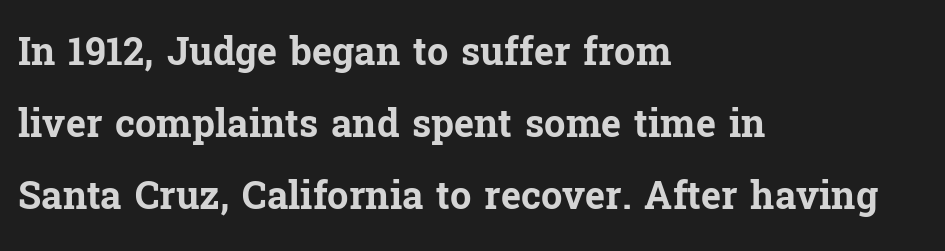
{"serif": "yes", "italic": "no", "bold": "yes", "weight": "bold", "width": "normal", "stroke_contrast": "low", "x_height": "medium", "monospaced": "no", "underline": "no", "align": "left", "line_spacing": "loose", "line_spacing_ratio": 1.9, "letter_spacing": "normal", "letter_spacing_em": 0.0, "glyph_px": 38}
